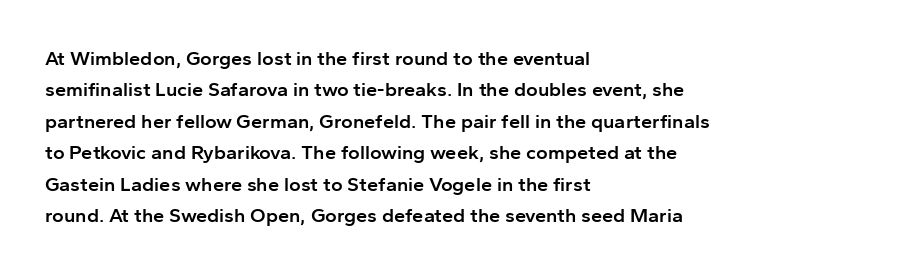
{"italic": "no", "bold": "semi", "underline": "no", "align": "left", "line_spacing": "normal", "line_spacing_ratio": 1.57, "letter_spacing": "normal", "letter_spacing_em": 0.0, "glyph_px": 20}
